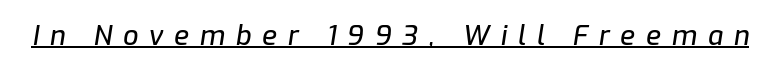
The text carries the slant typical of an italic or oblique font. Letter spacing: wide. Caption: lettering with a line underneath.
